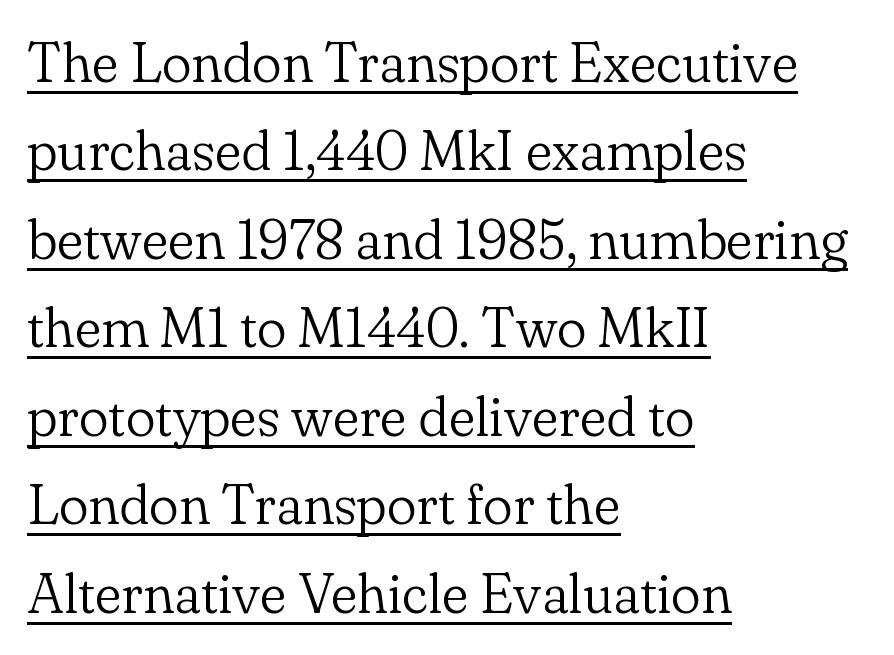
Does the copy run flush right? No — it runs flush left. This rendering leaves character spacing at its baseline value. A typesetter would mark this as roman, not italic. The letterforms sit at book weight or below.
